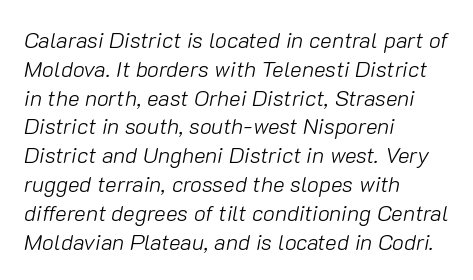
{"italic": "yes", "lean": "right", "slant_degrees": 10, "bold": "no", "underline": "no", "align": "left", "line_spacing": "normal", "line_spacing_ratio": 1.31, "letter_spacing": "normal", "letter_spacing_em": 0.0, "glyph_px": 22}
